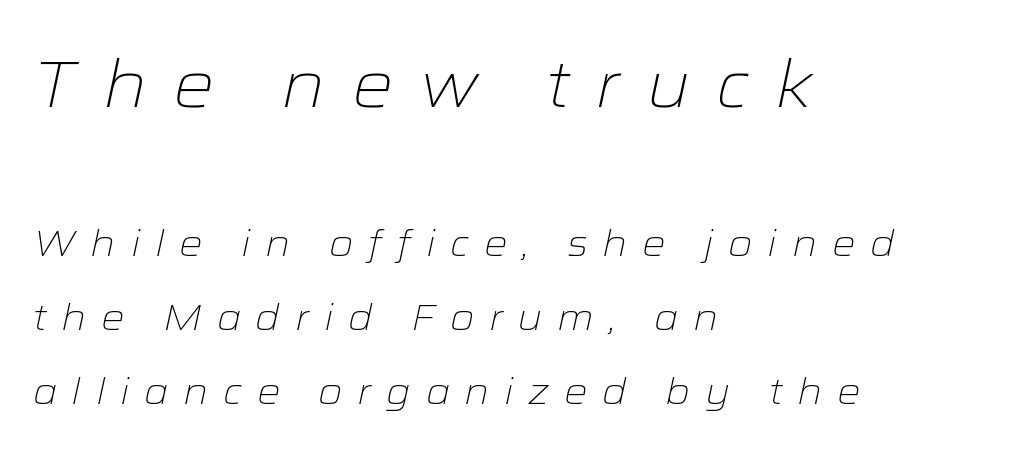
The image shows 65 px light, wide type, italic (leaning right); set left-aligned, loose line spacing (1.99x), unusually wide letter spacing (+0.39 em), not underlined; the first (top) block is 1.76x larger; low stroke contrast and a medium x-height.
